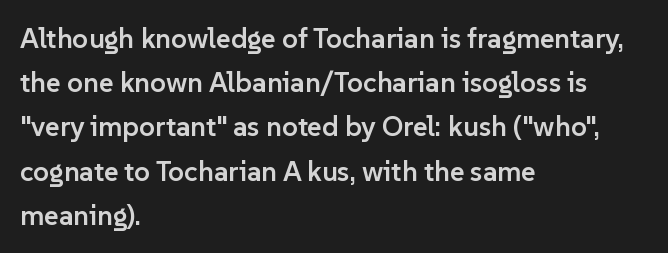
Q: Is the text bold? A: Semi-bold.
Q: Is the text italic (slanted)? A: No, it is upright.
Q: Is the typeface a serif or a sans-serif typeface? A: Sans-serif.
Q: Is the text underlined? A: No.
Q: How is the paragraph aligned? A: Left-aligned.
Q: Is the spacing between letters normal or unusually wide? A: Normal.
Q: Is the spacing between lines tight, normal or loose? A: Normal.
Q: Width (condensed, normal, or wide)? A: Normal.
Q: Stroke contrast? A: Low.
Q: x-height? A: Medium.
Q: Monospaced? A: No.
